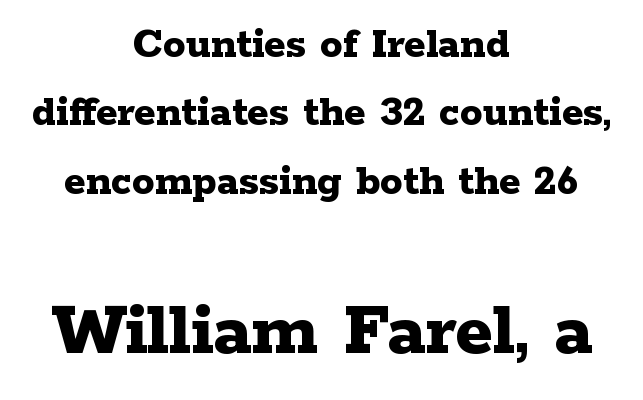
Chunky letters — that's bold for sure. Posture: vertical. Check the space under the baseline: it is left empty. Look at the tracking — it's just the regular setting, nothing added. The composition opens small and finishes big. The passage shown is typed in a proportional face where columns would drift.
